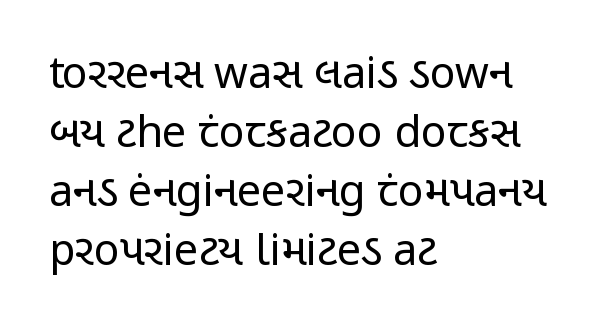
The image shows 43 px regular-weight, condensed sans-serif type, upright; set left-aligned, normal line spacing (1.37x), normal letter spacing, not underlined; low stroke contrast and a medium x-height.
